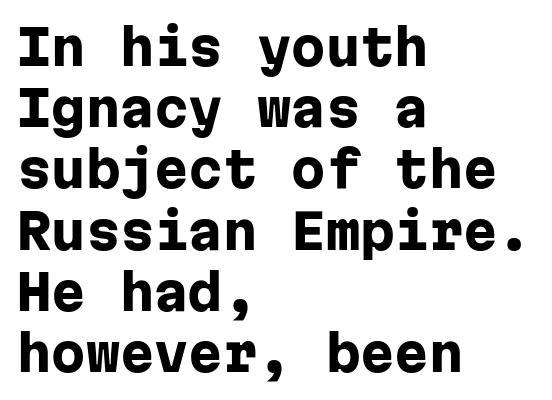
The typeface chosen for these lines omits serifs. This sample uses an upright cut, with every glyph sitting square on the baseline. The letters march in equal steps, a hallmark of fixed-pitch type. Notice how descenders clear the ascenders below comfortably — that's standard leading.
